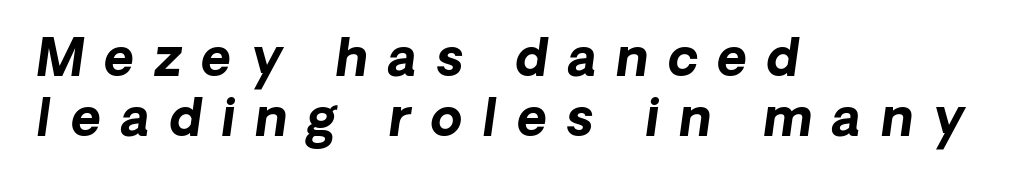
Q: Is the text bold? A: Yes.
Q: Is the text italic (slanted)? A: Yes, it leans right by about 8 degrees.
Q: Is the text underlined? A: No.
Q: How is the paragraph aligned? A: Left-aligned.
Q: Is the spacing between letters normal or unusually wide? A: Unusually wide.
Q: Width (condensed, normal, or wide)? A: Normal.
Q: Stroke contrast? A: Low.
Q: x-height? A: Medium.
Q: Monospaced? A: No.
